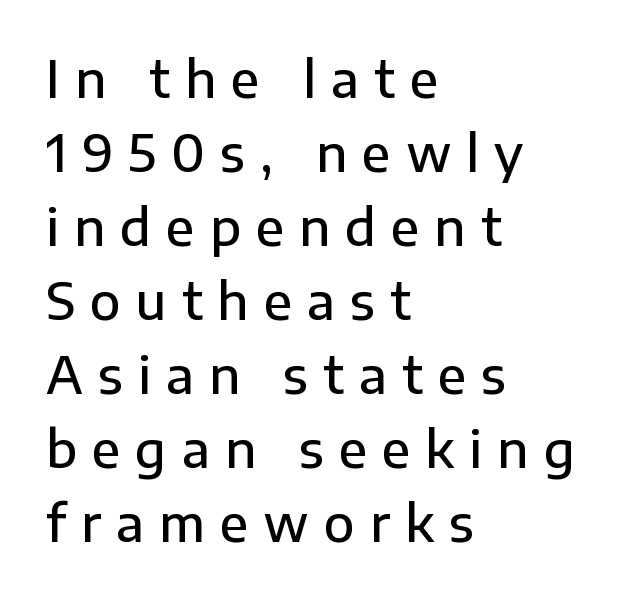
{"serif": "no", "italic": "no", "bold": "semi", "weight": "semibold", "width": "normal", "stroke_contrast": "low", "x_height": "medium", "monospaced": "no", "underline": "no", "align": "left", "line_spacing": "normal", "line_spacing_ratio": 1.48, "letter_spacing": "wide", "letter_spacing_em": 0.3, "glyph_px": 50}
